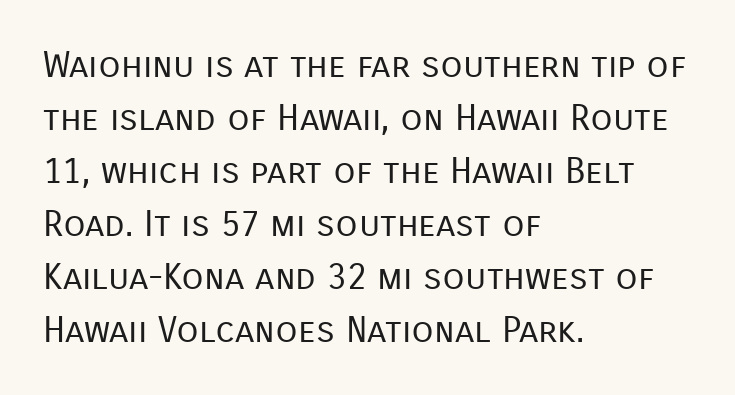
The type sits square on the baseline with zero lean. Casual observation: everything's shoved over to the left. No chunkiness to these letters — they're not bold. This rendering features lettering with no underline. Baseline-to-baseline distance is the conventional proportion of letter height. Default kerning and tracking; the words read as compact shapes.
